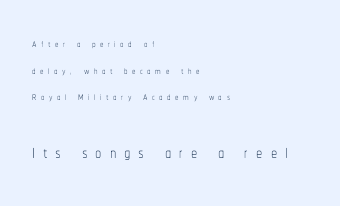
Inter-character spacing is expanded well beyond the font's built-in metrics. Compared with a typical body face, this is equally light or lighter still. Which of the two is more prominent by size? The second, at the bottom. The block of text is sparse from top to bottom, with ample space between rows. All the whitespace from short lines collects on the right.
